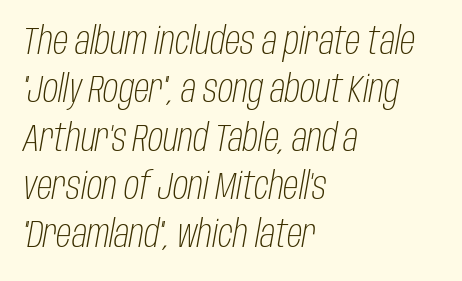
Think of a printed novel: that variable character pitch is what you see here. The passage is arranged the way most books set body copy — flush left. The font is comparable to plain body text, perhaps lighter. One glance says typical: line gaps are just what's usual. If you drew a line through each stem, it would be angled. How are the letters spaced? Ordinarily, with no added tracking.
